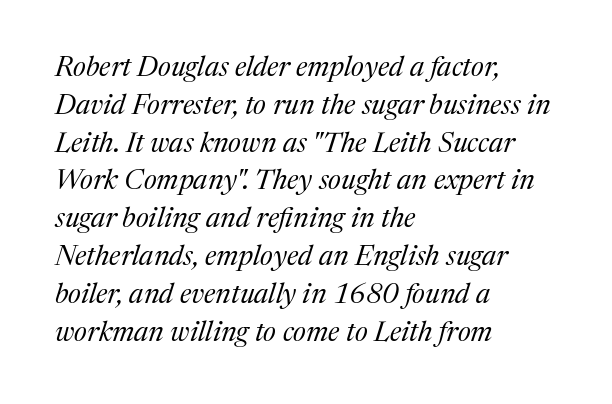
The image shows 28 px regular-weight serif type, italic (leaning right); set left-aligned, normal line spacing (1.35x), normal letter spacing, not underlined; medium stroke contrast and a medium x-height.
